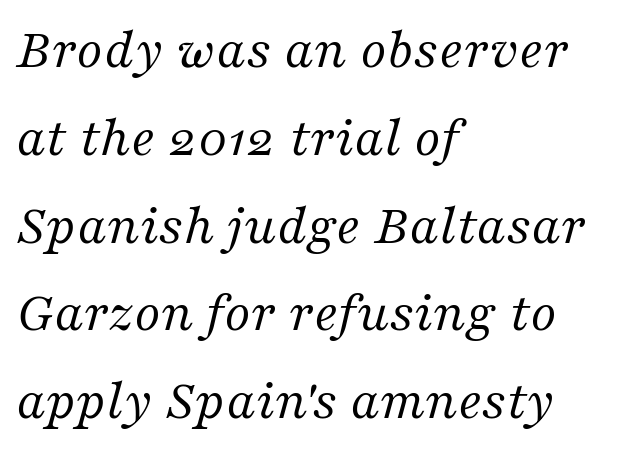
Q: Is the text bold? A: No.
Q: Is the text italic (slanted)? A: Yes, it leans right by about 16 degrees.
Q: Is the typeface a serif or a sans-serif typeface? A: Serif.
Q: Is the text underlined? A: No.
Q: How is the paragraph aligned? A: Left-aligned.
Q: Is the spacing between letters normal or unusually wide? A: Normal.
Q: Is the spacing between lines tight, normal or loose? A: Normal.
Q: Width (condensed, normal, or wide)? A: Normal.
Q: Stroke contrast? A: Medium.
Q: x-height? A: Medium.
Q: Monospaced? A: No.
